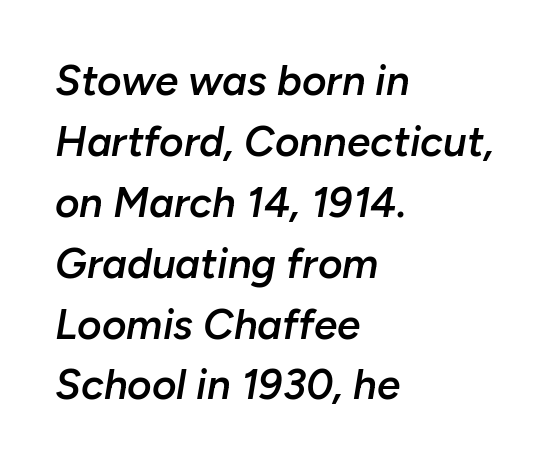
The image shows 42 px semibold type, italic (leaning right); set left-aligned, normal line spacing (1.45x), normal letter spacing, not underlined; low stroke contrast and a medium x-height.
